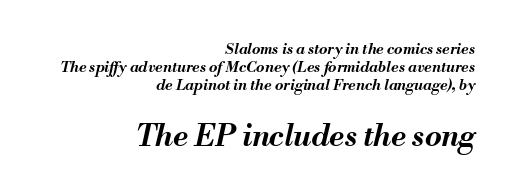
The image shows 30 px bold type, italic (leaning right); set right-aligned, line spacing 1.2x, normal letter spacing, not underlined; the second (bottom) block is 2.0x larger; medium stroke contrast and a small x-height.
